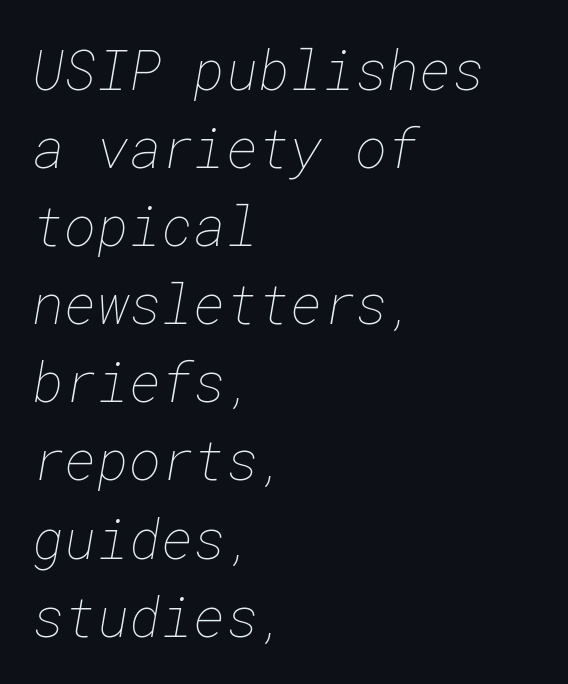
Q: Is the text bold? A: No.
Q: Is the text underlined? A: No.
Q: How is the paragraph aligned? A: Left-aligned.
Q: Is the spacing between letters normal or unusually wide? A: Normal.
Q: Is the spacing between lines tight, normal or loose? A: Normal.
Q: Width (condensed, normal, or wide)? A: Normal.
Q: Stroke contrast? A: Low.
Q: x-height? A: Medium.
